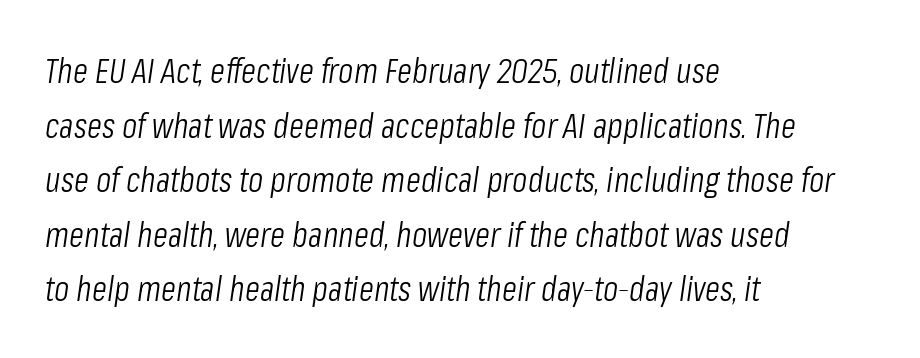
Q: Is the text bold? A: No.
Q: Is the text italic (slanted)? A: Yes, it leans right by about 8 degrees.
Q: Is the text underlined? A: No.
Q: How is the paragraph aligned? A: Left-aligned.
Q: Is the spacing between letters normal or unusually wide? A: Normal.
Q: Is the spacing between lines tight, normal or loose? A: Normal.
Q: Width (condensed, normal, or wide)? A: Condensed.
Q: Stroke contrast? A: Low.
Q: x-height? A: Medium.
Q: Monospaced? A: No.
